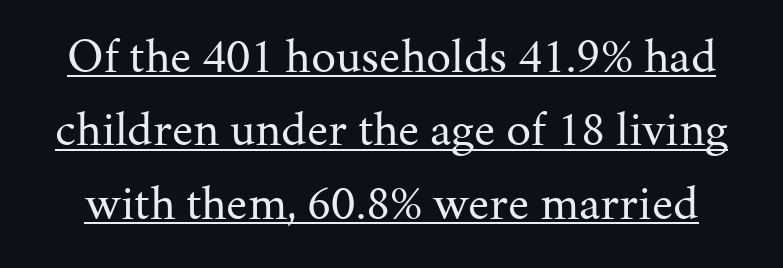
Style check: upright. The rendering keeps characters at their native spacing. The font is comparable to plain body text, perhaps lighter. Leading matches the norm, producing a regular column. The rendering uses natural spacing where letterforms have individual widths.
